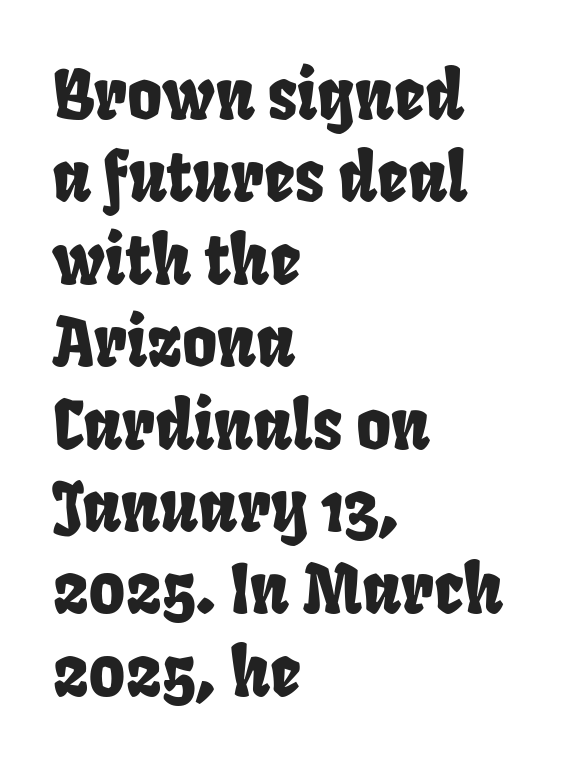
Q: Is the typeface a serif or a sans-serif typeface? A: Sans-serif.
Q: Is the text underlined? A: No.
Q: How is the paragraph aligned? A: Left-aligned.
Q: Is the spacing between letters normal or unusually wide? A: Normal.
Q: Width (condensed, normal, or wide)? A: Condensed.
Q: Stroke contrast? A: Low.
Q: x-height? A: Large.
Q: Monospaced? A: No.
